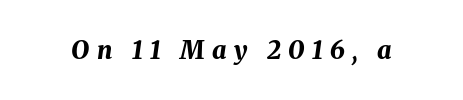
{"italic": "yes", "lean": "right", "slant_degrees": 8, "bold": "yes", "underline": "no", "letter_spacing": "wide", "letter_spacing_em": 0.29, "glyph_px": 25}
